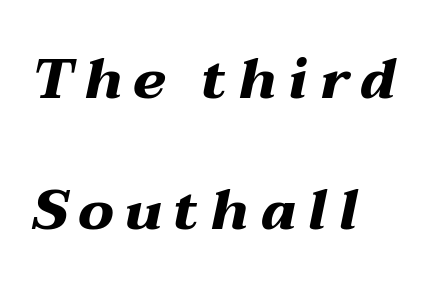
{"italic": "yes", "lean": "right", "slant_degrees": 12, "bold": "yes", "weight": "heavy", "width": "wide", "stroke_contrast": "medium", "x_height": "medium", "monospaced": "no", "underline": "no", "align": "left", "line_spacing": "loose", "line_spacing_ratio": 2.34, "glyph_px": 56}
